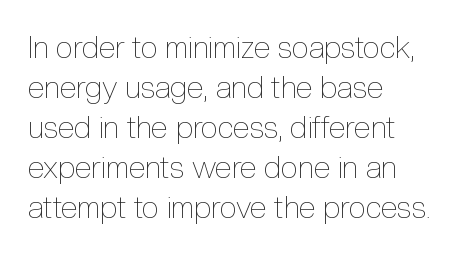
Words float on clear page, feet unadorned. These glyphs show unthickened strokes, regular width or finer. Proportional: the letters do not fall into vertical columns. Is the letter spacing exaggerated? No — it looks like the ordinary default.
